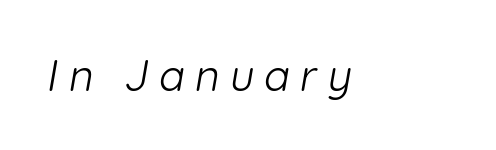
The image shows 43 px light sans-serif type; set unusually wide letter spacing (+0.23 em), not underlined; low stroke contrast and a medium x-height.
